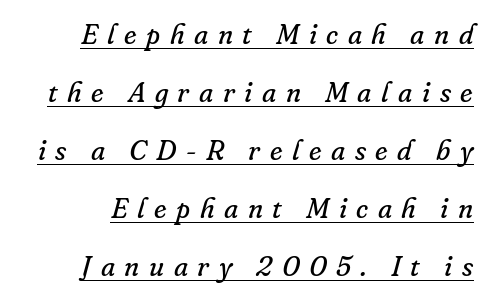
Italic: yes, the glyphs are oblique. A baseline rule has been typeset under these characters. These lines are rendered in a variable-pitch font. Stroke terminals: seriffed. These glyphs show unthickened strokes, regular width or finer.
